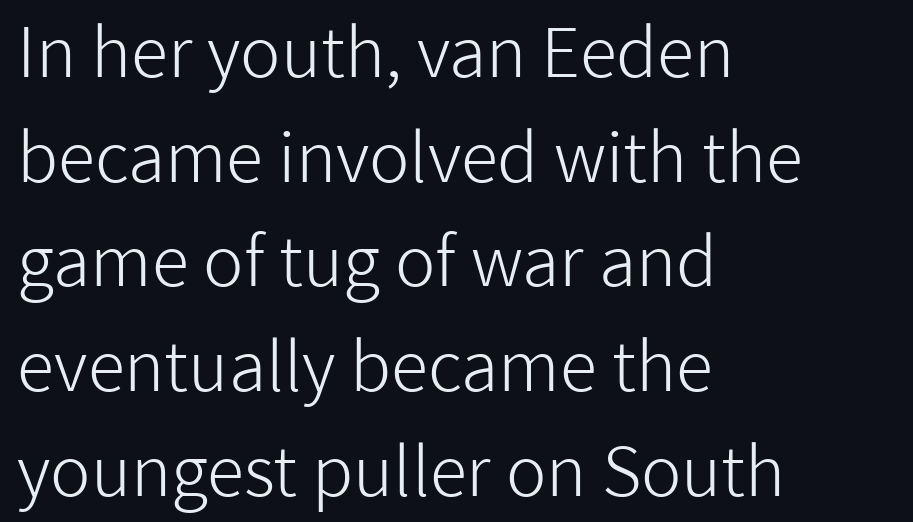
Q: Is the text bold? A: No.
Q: Is the text italic (slanted)? A: No, it is upright.
Q: Is the typeface a serif or a sans-serif typeface? A: Sans-serif.
Q: Is the text underlined? A: No.
Q: How is the paragraph aligned? A: Left-aligned.
Q: Is the spacing between letters normal or unusually wide? A: Normal.
Q: Is the spacing between lines tight, normal or loose? A: Normal.
Q: Width (condensed, normal, or wide)? A: Normal.
Q: Stroke contrast? A: Low.
Q: x-height? A: Medium.
Q: Monospaced? A: No.
